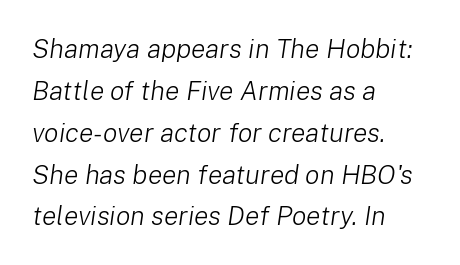
Q: Is the text bold? A: No.
Q: Is the text italic (slanted)? A: Yes, it leans right by about 8 degrees.
Q: Is the text underlined? A: No.
Q: How is the paragraph aligned? A: Left-aligned.
Q: Is the spacing between letters normal or unusually wide? A: Normal.
Q: Is the spacing between lines tight, normal or loose? A: Normal.
